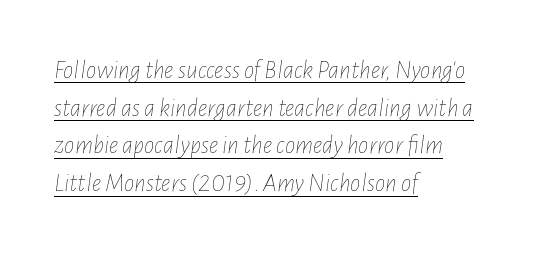
Compared with ordinary roman type, these characters are visibly tilted. Line starts are locked; line ends wander. The characters are drawn with everyday or finer stroke widths. If you measured baseline to baseline, you'd find a middling distance.
